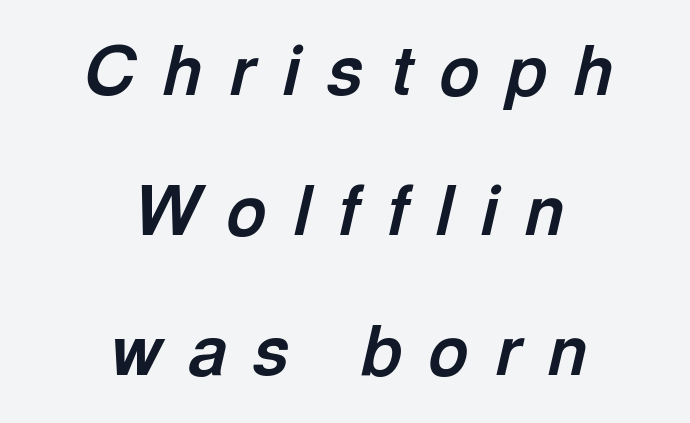
The image shows 68 px bold type, italic (leaning right); set centered, loose line spacing (2.06x), unusually wide letter spacing (+0.4 em), not underlined; a medium x-height.
